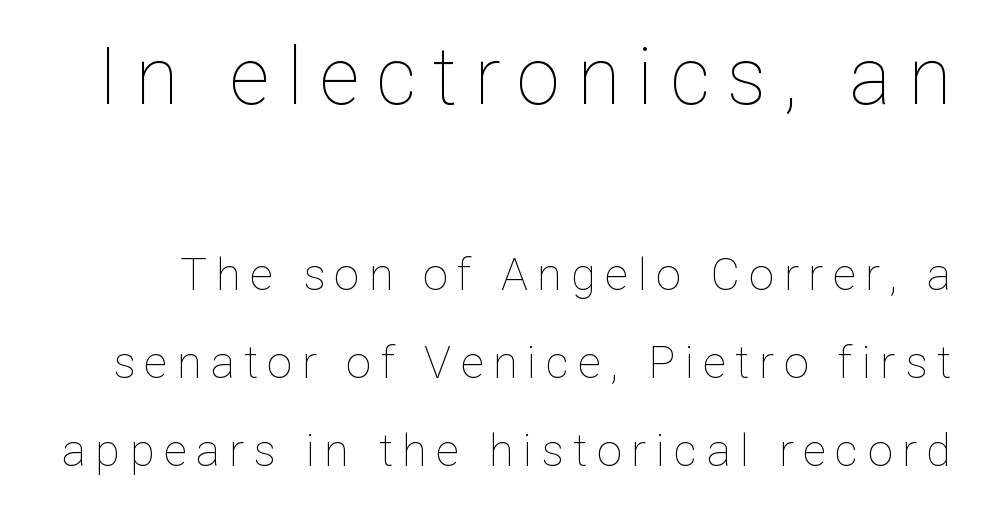
The image shows 79 px thin type, upright; set loose line spacing (1.96x), unusually wide letter spacing (+0.21 em), not underlined; the first (top) block is 1.76x larger; low stroke contrast and a medium x-height.
